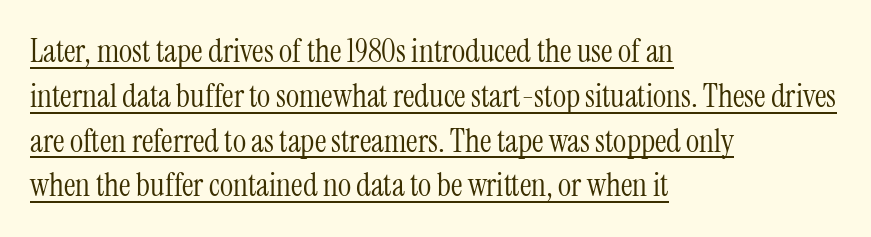
{"serif": "yes", "italic": "no", "bold": "no", "weight": "light", "width": "condensed", "stroke_contrast": "medium", "x_height": "medium", "monospaced": "no", "underline": "yes", "align": "left", "line_spacing": "normal", "line_spacing_ratio": 1.4, "letter_spacing": "normal", "letter_spacing_em": 0.0, "glyph_px": 32}
